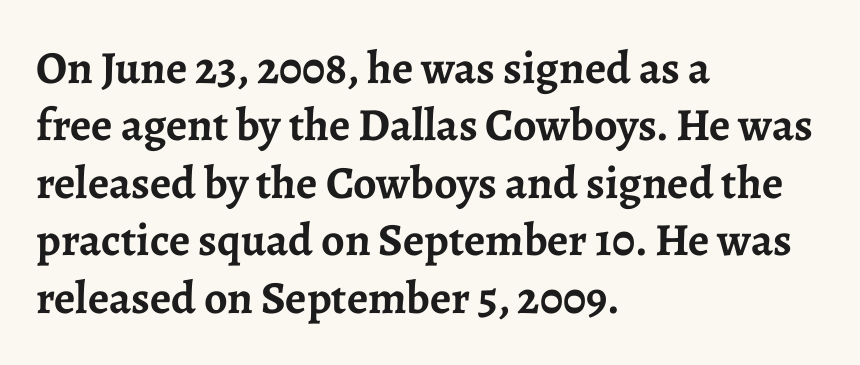
The image shows 46 px semibold serif type, upright; set left-aligned, normal line spacing (1.25x), normal letter spacing, not underlined; low stroke contrast and a medium x-height.
